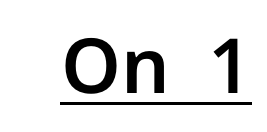
A typesetter would label this face a sans. Is the letter spacing exaggerated? No — it looks like the ordinary default. Every word sits above its own underline. Style check: upright. A typesetter would call this proportional, since set widths differ per character.
